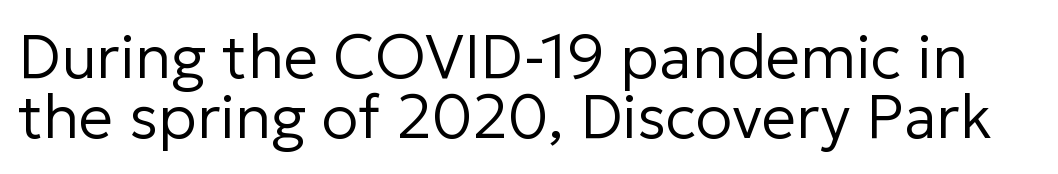
{"serif": "no", "italic": "no", "bold": "no", "weight": "regular", "width": "normal", "stroke_contrast": "low", "x_height": "medium", "monospaced": "no", "underline": "no", "line_spacing": "tight", "line_spacing_ratio": 0.99, "letter_spacing": "normal", "letter_spacing_em": 0.0, "glyph_px": 61}
